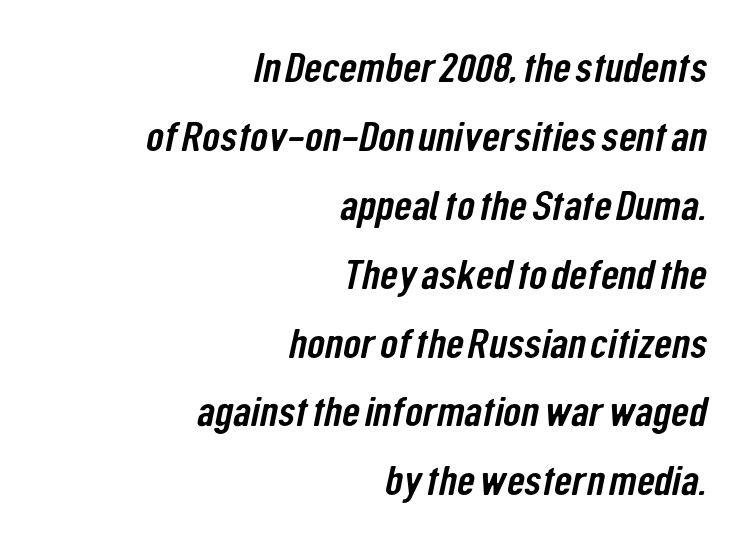
This sample uses a sans-serif face. Tracking value appears to be zero — textbook default spacing. Descender tails drop into unmarked territory. You could not count columns in this text — the font is proportionally spaced. The space between consecutive lines is moderate. Does the copy run flush right? Yes — the right margin is perfectly even.
